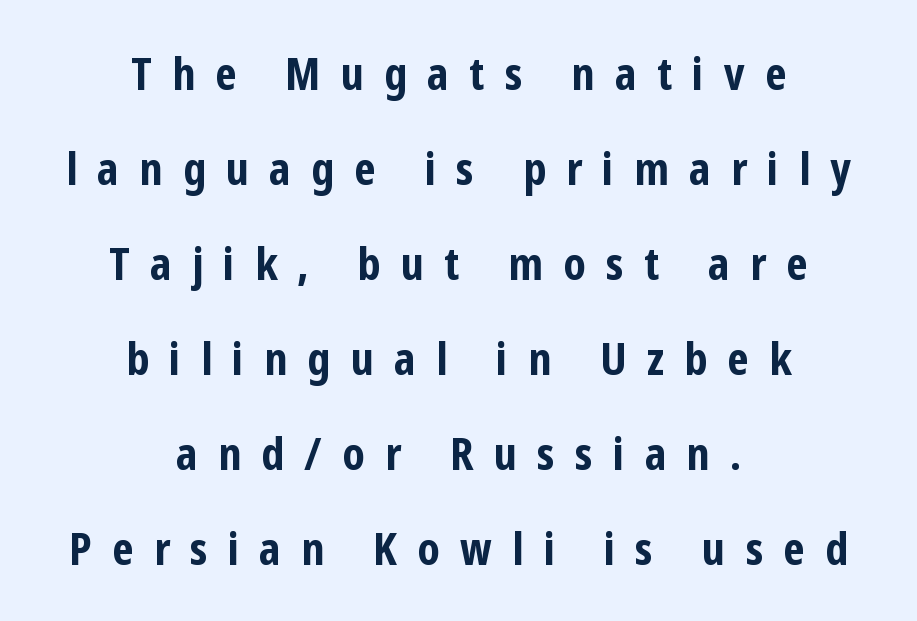
Q: Is the text bold? A: Yes.
Q: Is the text italic (slanted)? A: No, it is upright.
Q: Is the typeface a serif or a sans-serif typeface? A: Sans-serif.
Q: Is the text underlined? A: No.
Q: How is the paragraph aligned? A: Centered.
Q: Is the spacing between letters normal or unusually wide? A: Unusually wide.
Q: Is the spacing between lines tight, normal or loose? A: Loose.
Q: Width (condensed, normal, or wide)? A: Condensed.
Q: Stroke contrast? A: Low.
Q: x-height? A: Medium.
Q: Monospaced? A: No.
